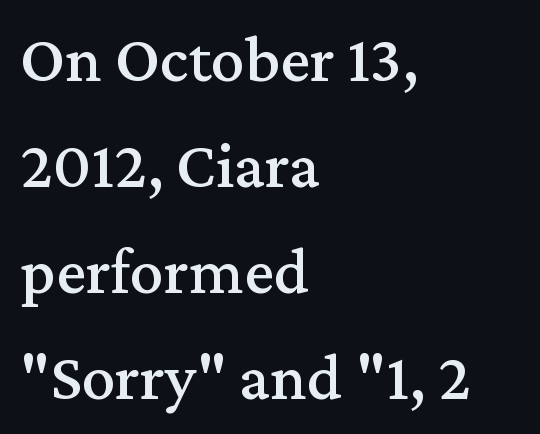
{"serif": "yes", "italic": "no", "width": "normal", "stroke_contrast": "medium", "x_height": "medium", "monospaced": "no", "underline": "no", "align": "left", "line_spacing": "normal", "line_spacing_ratio": 1.58, "letter_spacing": "normal", "letter_spacing_em": 0.0, "glyph_px": 67}
